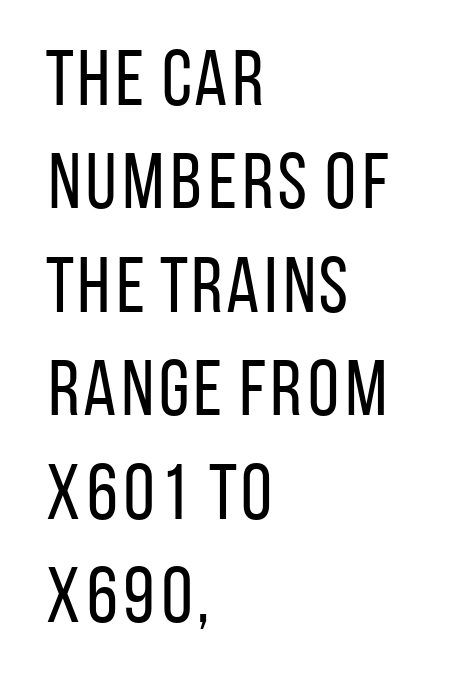
Italic: no, the glyphs are upright roman. You could call the tracking neutral — neither tight nor loose. Bare-footed words on every line. A sans-serif font was chosen for this passage. The face used here is proportionally spaced, like ordinary book or web type.
